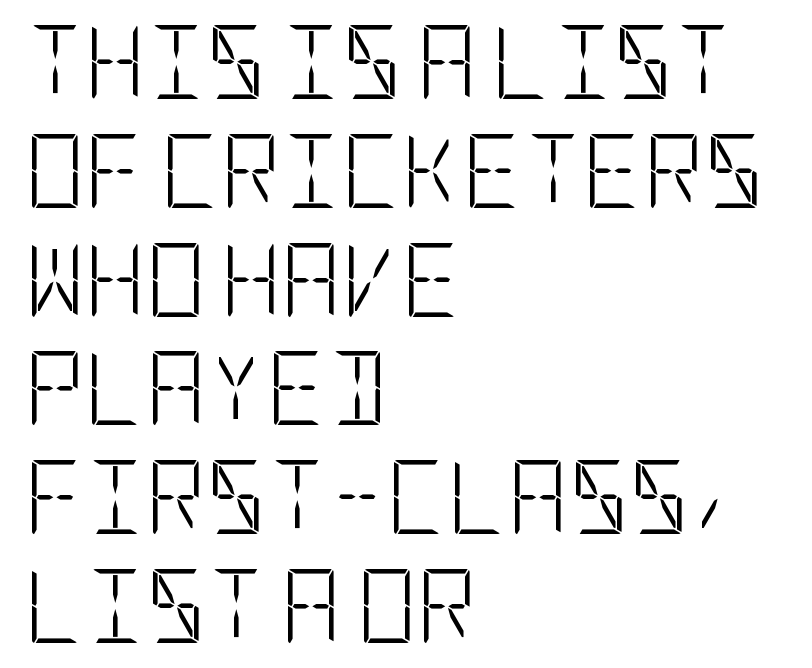
Honestly, there is no underline to notice here at all. Notice how the passage keeps a crisp vertical edge on the left only. Leading matches the norm, producing a regular column. Font category for this specimen: sans-serif. Stroke thickness stays within the range of a standard reading face or lighter. Do the letters lean? They stand straight.
